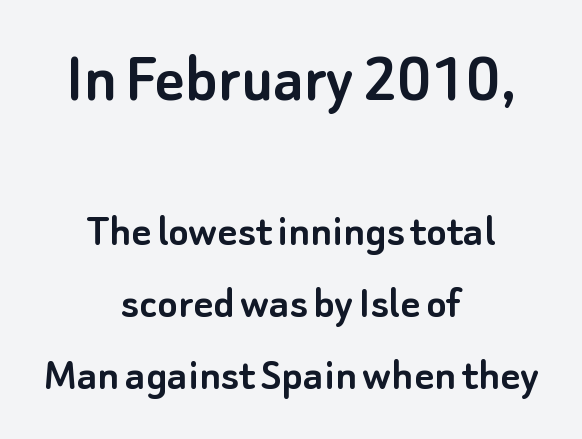
Q: Is the text italic (slanted)? A: No, it is upright.
Q: Is the typeface a serif or a sans-serif typeface? A: Sans-serif.
Q: Is the text underlined? A: No.
Q: How is the paragraph aligned? A: Centered.
Q: Is the spacing between letters normal or unusually wide? A: Normal.
Q: Is the spacing between lines tight, normal or loose? A: Normal.
Q: Which block of text is set in a larger size, the first (top) or the second (bottom)? A: The first (top) one.
Q: Width (condensed, normal, or wide)? A: Normal.
Q: Stroke contrast? A: Low.
Q: x-height? A: Small.
Q: Monospaced? A: No.
